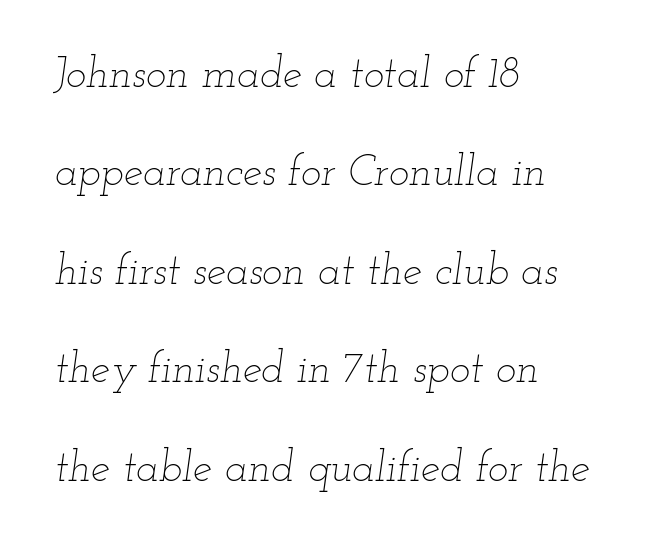
{"italic": "yes", "lean": "right", "slant_degrees": 12, "bold": "no", "weight": "thin", "width": "wide", "stroke_contrast": "low", "x_height": "small", "monospaced": "no", "underline": "no", "align": "left", "line_spacing": "loose", "line_spacing_ratio": 2.29, "letter_spacing": "normal", "letter_spacing_em": 0.0, "glyph_px": 43}
